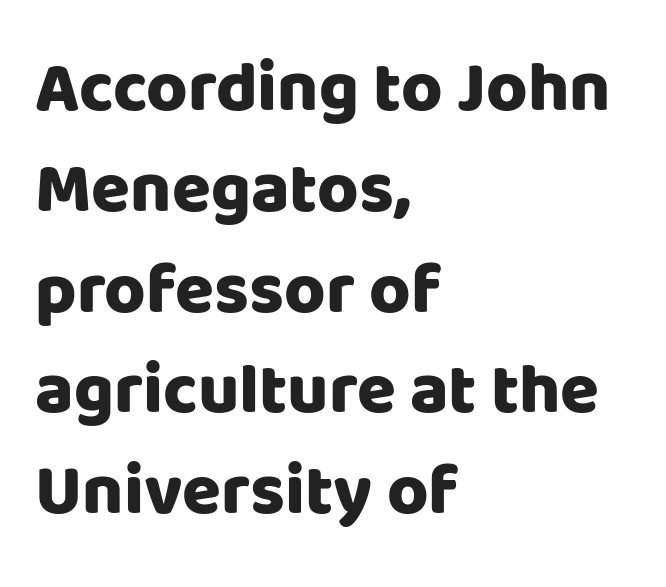
{"serif": "no", "italic": "no", "bold": "yes", "weight": "heavy", "width": "normal", "stroke_contrast": "low", "x_height": "large", "monospaced": "no", "underline": "no", "align": "left", "line_spacing": "normal", "line_spacing_ratio": 1.42, "letter_spacing": "normal", "letter_spacing_em": 0.0, "glyph_px": 71}
